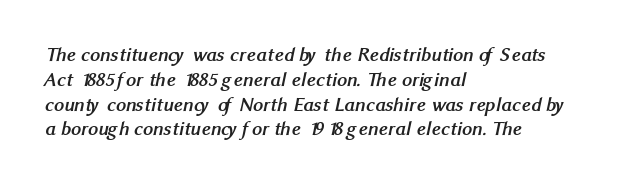
{"bold": "yes", "underline": "no", "align": "left", "line_spacing_ratio": 1.24, "letter_spacing": "normal", "letter_spacing_em": 0.0, "glyph_px": 20}
